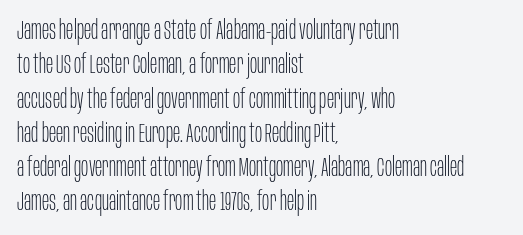
The letterforms sit at book weight or below. Honestly, the letter spacing is just normal — you wouldn't notice it. The type sits square on the baseline with zero lean. Unmarked baselines from the first word to the last. The text block is weighted toward the left margin, trailing off unevenly rightward. The designer left line spacing at the default.
